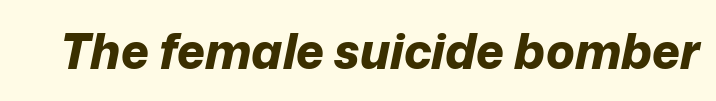
Each letter keeps its own natural width here, so spacing adapts to shape. In terms of weight, the rendering is a true, heavy bold. Inter-character spacing is left at the font's built-in metrics. Underline: absent.
